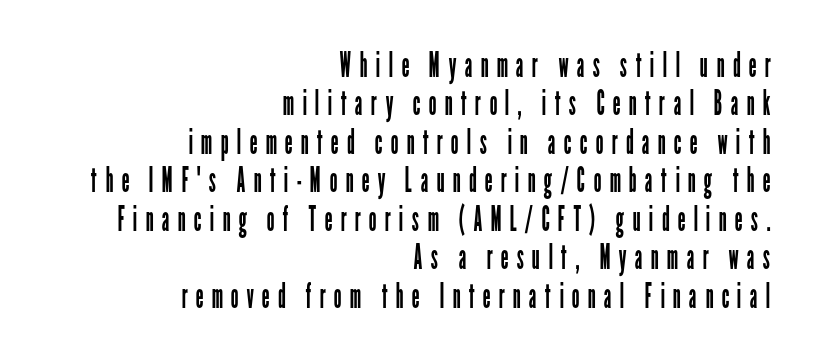
Q: Is the text bold? A: No.
Q: Is the text italic (slanted)? A: No, it is upright.
Q: Is the typeface a serif or a sans-serif typeface? A: Sans-serif.
Q: Is the text underlined? A: No.
Q: How is the paragraph aligned? A: Right-aligned.
Q: Is the spacing between letters normal or unusually wide? A: Unusually wide.
Q: Is the spacing between lines tight, normal or loose? A: Tight.
Q: Width (condensed, normal, or wide)? A: Condensed.
Q: Stroke contrast? A: Low.
Q: x-height? A: Medium.
Q: Monospaced? A: No.
